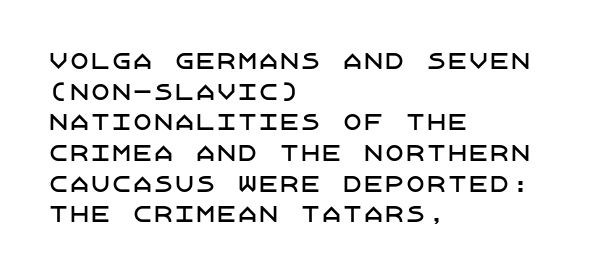
Q: Is the text italic (slanted)? A: No, it is upright.
Q: Is the text underlined? A: No.
Q: How is the paragraph aligned? A: Left-aligned.
Q: Is the spacing between letters normal or unusually wide? A: Normal.
Q: Is the spacing between lines tight, normal or loose? A: Normal.
